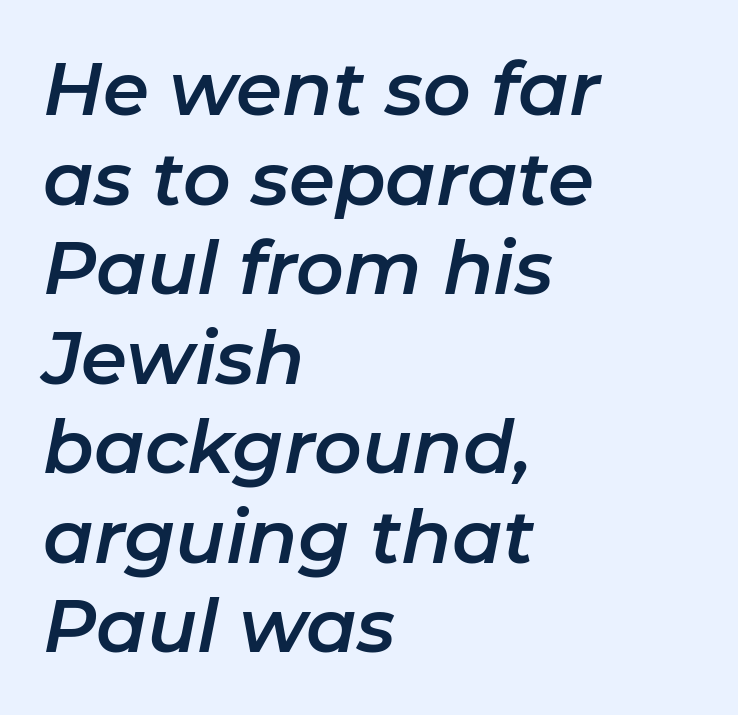
Horizontally, the lines are justified to the leading edge only. In terms of posture, this sample is oblique. The passage shown is not underscored anywhere. Looks like regular typesetting: each glyph gets only the width it needs. Default kerning and tracking; the words read as compact shapes.
